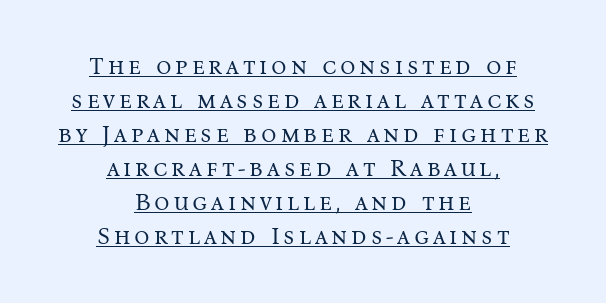
{"italic": "no", "bold": "no", "underline": "yes", "align": "center", "line_spacing": "normal", "line_spacing_ratio": 1.42, "glyph_px": 24}
